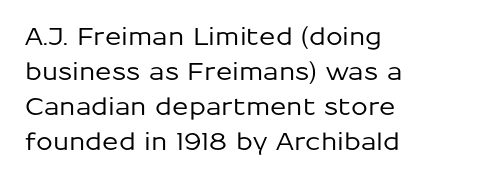
Style check: upright. The designer left line spacing at the default. Casual observation: everything's shoved over to the left. Tracking here is standard; glyphs follow each other at the usual distance. The foot of each line stays bare and open.
